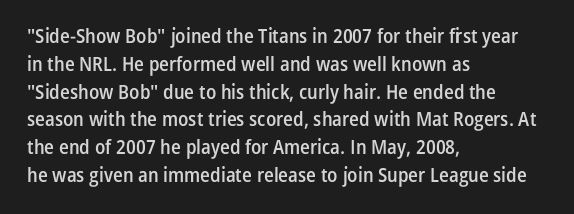
{"italic": "no", "bold": "semi", "underline": "no", "align": "left", "line_spacing": "normal", "line_spacing_ratio": 1.39, "letter_spacing": "normal", "letter_spacing_em": 0.0, "glyph_px": 20}
